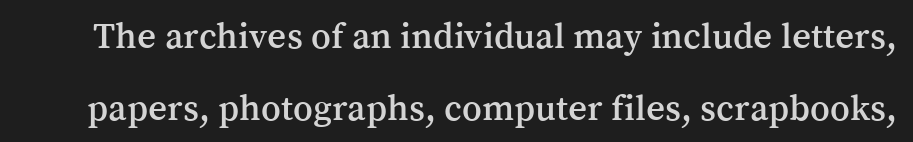
The image shows 37 px serif type, upright; set loose line spacing (1.94x), normal letter spacing, not underlined; medium stroke contrast and a medium x-height.
